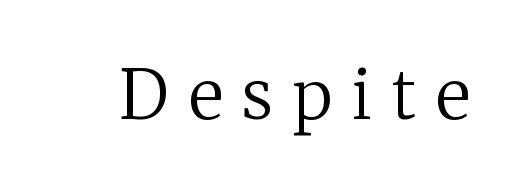
{"serif": "yes", "italic": "no", "bold": "no", "weight": "regular", "width": "normal", "stroke_contrast": "medium", "x_height": "medium", "monospaced": "no", "underline": "no", "letter_spacing": "wide", "letter_spacing_em": 0.3, "glyph_px": 68}
